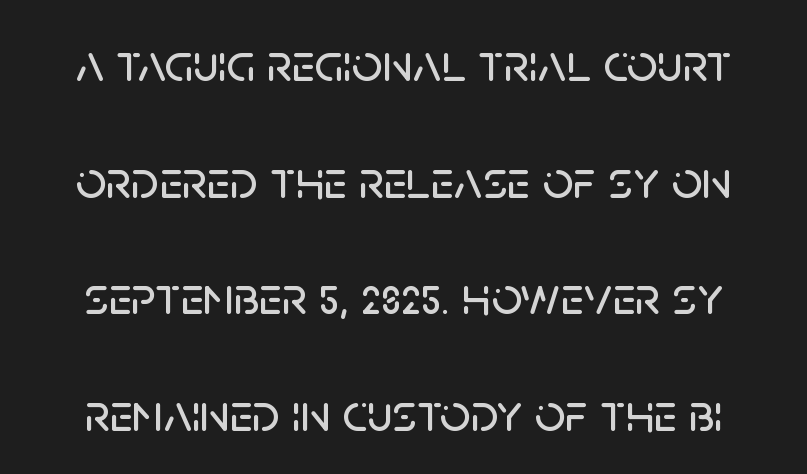
Q: Is the text italic (slanted)? A: No, it is upright.
Q: Is the typeface a serif or a sans-serif typeface? A: Sans-serif.
Q: Is the text underlined? A: No.
Q: Is the spacing between letters normal or unusually wide? A: Normal.
Q: Is the spacing between lines tight, normal or loose? A: Loose.
Q: Width (condensed, normal, or wide)? A: Normal.
Q: Stroke contrast? A: Low.
Q: x-height? A: Large.
Q: Monospaced? A: No.
